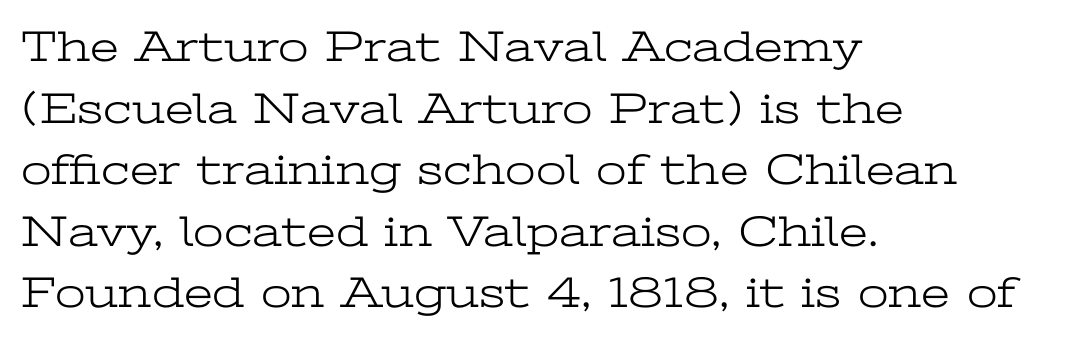
The image shows 44 px light, wide serif type, upright; set left-aligned, normal line spacing (1.4x), normal letter spacing, not underlined; low stroke contrast and a medium x-height.
